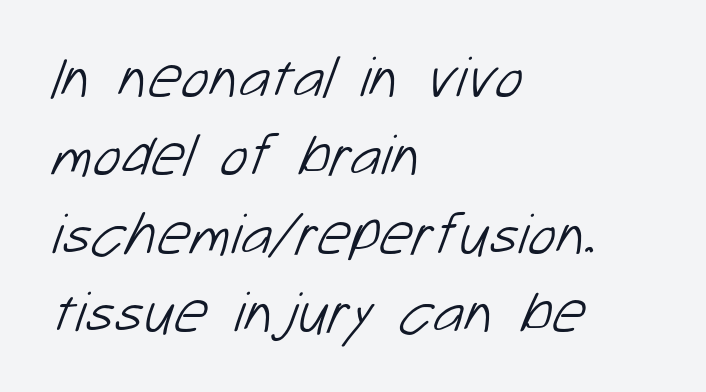
The image shows 59 px light sans-serif type; set left-aligned, normal line spacing (1.33x), normal letter spacing, not underlined; low stroke contrast and a medium x-height.
